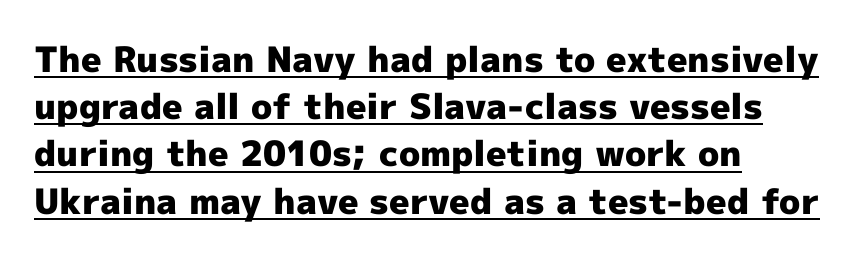
What decoration does the sample have? An underline. Does the leading feel generous? No, just average. Style check: upright. Note the varied advance widths — an 'i' is clearly narrower than an 'm'.
